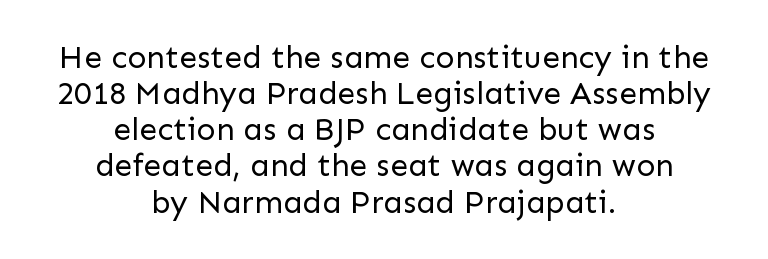
The image shows 32 px regular-weight sans-serif type, upright; set centered, tight line spacing (1.13x), normal letter spacing, not underlined; low stroke contrast and a medium x-height.
